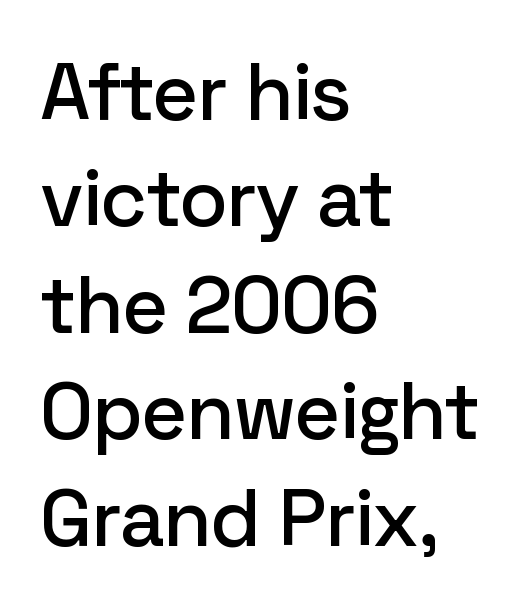
Q: Is the text italic (slanted)? A: No, it is upright.
Q: Is the typeface a serif or a sans-serif typeface? A: Sans-serif.
Q: Is the text underlined? A: No.
Q: How is the paragraph aligned? A: Left-aligned.
Q: Is the spacing between letters normal or unusually wide? A: Normal.
Q: Is the spacing between lines tight, normal or loose? A: Normal.
Q: Width (condensed, normal, or wide)? A: Normal.
Q: Stroke contrast? A: Low.
Q: x-height? A: Medium.
Q: Monospaced? A: No.
